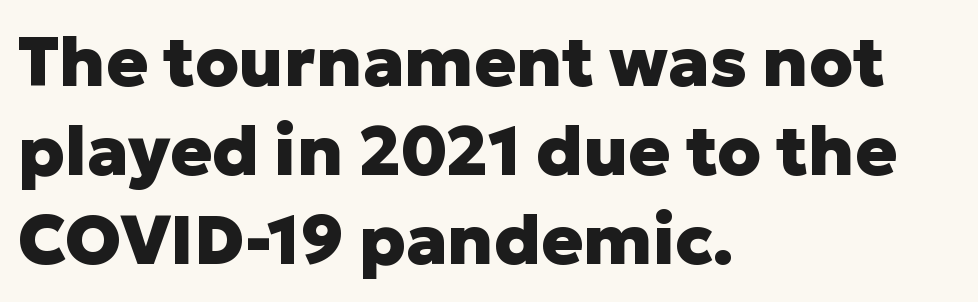
{"serif": "no", "italic": "no", "bold": "yes", "weight": "heavy", "width": "normal", "stroke_contrast": "low", "x_height": "medium", "monospaced": "no", "underline": "no", "align": "left", "line_spacing": "normal", "line_spacing_ratio": 1.29, "letter_spacing": "normal", "letter_spacing_em": 0.0, "glyph_px": 69}
